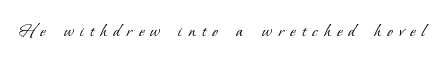
Display-style spreading of the glyphs; the letterfit is very open. This reads as an unemphasized weight, regular at the heaviest. The foot of each line stays bare and open.
